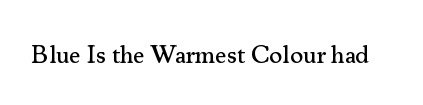
{"italic": "no", "underline": "no", "letter_spacing": "normal", "letter_spacing_em": 0.0, "glyph_px": 25}
